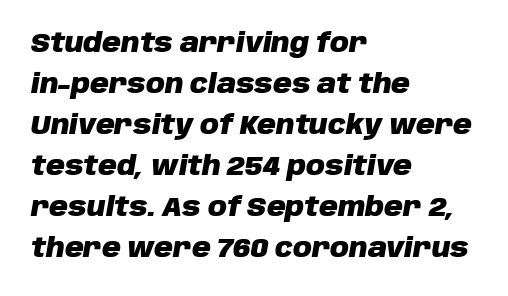
The image shows 26 px bold type, italic (leaning right); set left-aligned, normal line spacing (1.58x), normal letter spacing, not underlined.
